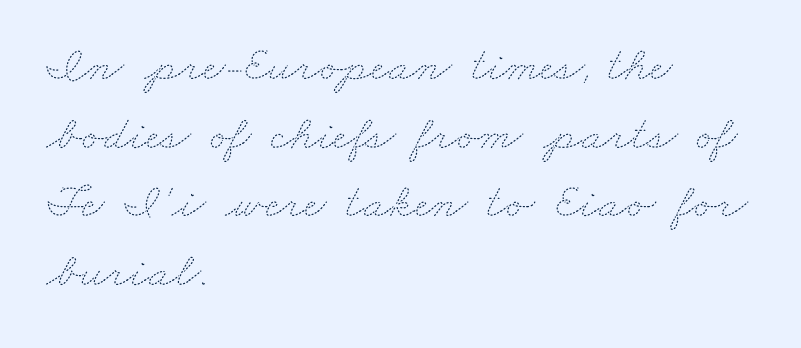
Stems and bowls with no extra thickness — not bold. Tracking value appears to be zero — textbook default spacing. The paragraph shown leans on its left margin. Bare-footed words on every line. A typesetter would call this proportional, since set widths differ per character. Summary of vertical rhythm: regular, with standard interline spacing.
